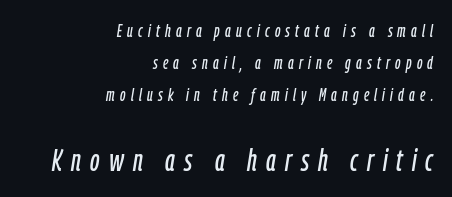
{"italic": "yes", "lean": "right", "slant_degrees": 9, "width": "condensed", "stroke_contrast": "low", "x_height": "medium", "monospaced": "no", "underline": "no", "align": "right", "line_spacing_ratio": 1.78, "letter_spacing": "wide", "letter_spacing_em": 0.29, "larger_block": "second", "size_ratio": 1.72, "glyph_px": 31}
